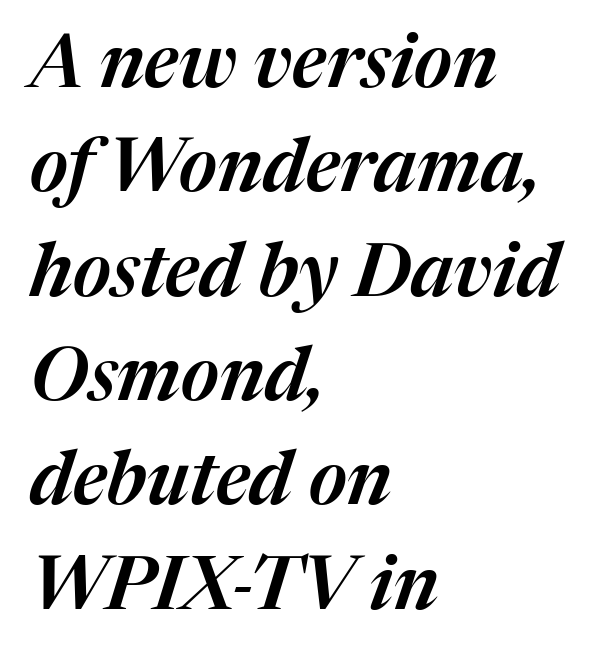
Horizontal bands of white between lines are of average thickness. The foot of each line stays bare and open. This rendering uses left alignment, leaving the right contour irregular. Between one letter and the next there's only the usual sliver of space.
